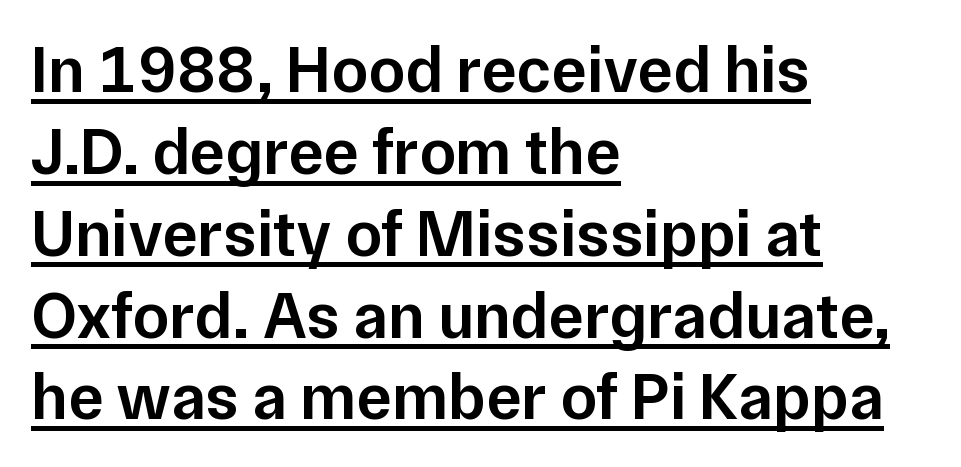
Like a heading marked for emphasis, these lines bear an underscore. A typesetter would mark this as roman, not italic. Typeset ragged right — the left edge is the straight one. No feet cap the strokes, marking this as sans-serif type. These lines keep a tight, regular rhythm from letter to letter.
